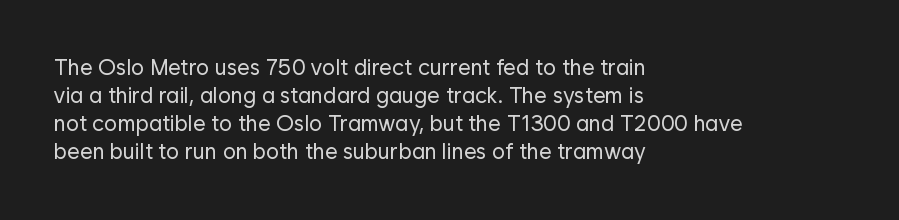
The image shows 22 px text type, upright; set left-aligned, normal line spacing (1.28x), normal letter spacing, not underlined.
